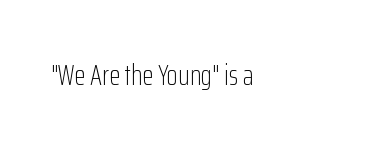
{"serif": "no", "italic": "no", "bold": "no", "weight": "light", "width": "condensed", "stroke_contrast": "low", "x_height": "medium", "monospaced": "no", "underline": "no", "letter_spacing": "normal", "letter_spacing_em": 0.0, "glyph_px": 29}
